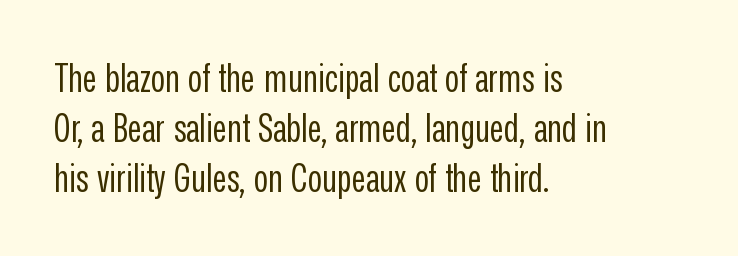
One-word summary of the alignment: left. Summary of vertical rhythm: regular, with standard interline spacing. Each word holds together tightly as a unit, with standard inter-letter gaps. Regarding serifs, this sample does without them. Check under the words: just untouched page.
